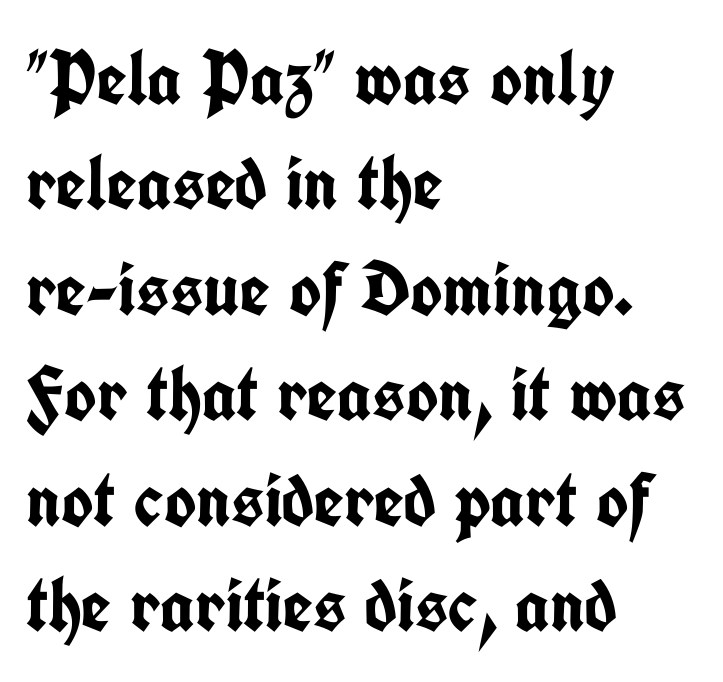
Plain, unruled lines of type. You can tell from the bare stems that sans-serif type was used. The rendering keeps characters at their native spacing. Do the characters align in a grid? No, the font is proportional. Line starts are locked; line ends wander. Italic: no, the glyphs are upright roman.
